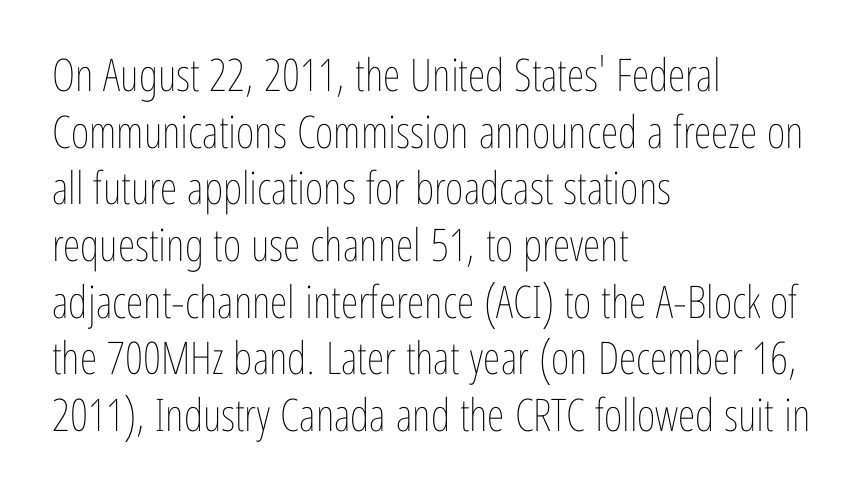
The image shows 45 px thin, condensed type, upright; set left-aligned, normal line spacing (1.26x), normal letter spacing, not underlined; low stroke contrast and a medium x-height.
